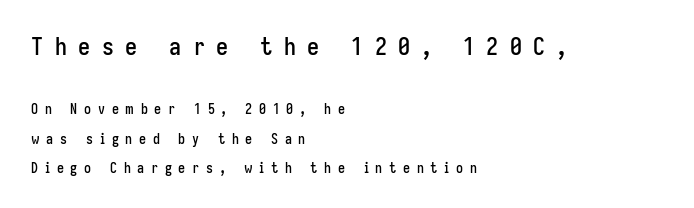
The image shows 24 px text type, upright; set left-aligned, loose line spacing (2.09x), unusually wide letter spacing (+0.48 em), not underlined; the first (top) block is 1.71x larger.
